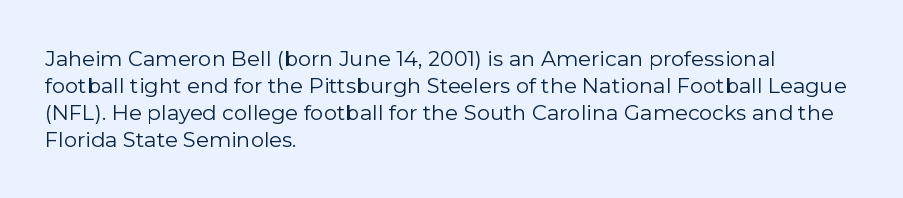
Q: Is the text bold? A: No.
Q: Is the text italic (slanted)? A: No, it is upright.
Q: Is the text underlined? A: No.
Q: How is the paragraph aligned? A: Left-aligned.
Q: Is the spacing between letters normal or unusually wide? A: Normal.
Q: Is the spacing between lines tight, normal or loose? A: Normal.
